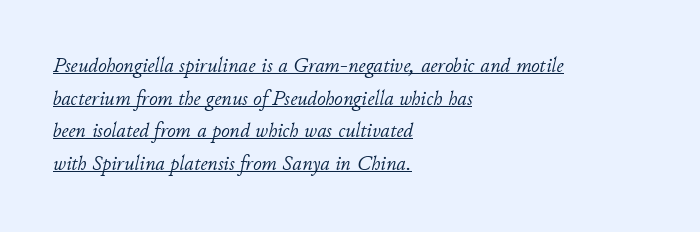
A classic flush-left, rag-right setting is used for this passage. Characters follow at the spacing the type designer built in. Style check: oblique. No letter is thick-stroked: the sample isn't bold.
